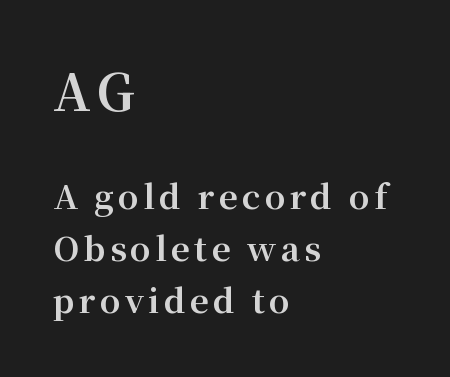
The image shows 50 px bold serif type, upright; set left-aligned, normal line spacing (1.57x), not underlined; the first (top) block is 1.52x larger; medium stroke contrast and a medium x-height.
